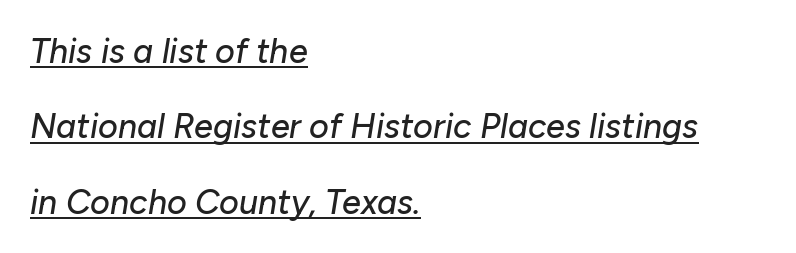
The image shows 34 px text type, italic (leaning right); set left-aligned, loose line spacing (2.22x), normal letter spacing, underlined; low stroke contrast and a medium x-height.
